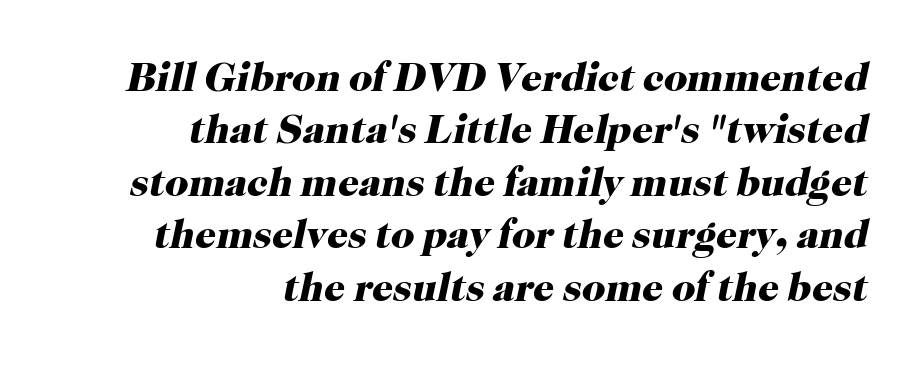
Look at the stroke-to-counter ratio: heavy, a bold. To sum up the face: it has serifs. Here the glyphs are tracked normally, forming tight word shapes. The rag falls on the left side of this text block. A clean baseline with only descenders dipping below it.
